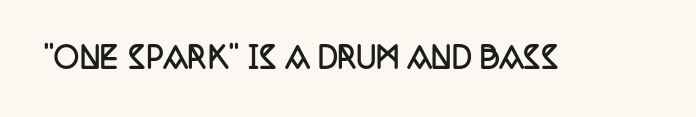
I'd describe the lettering as bold — thick and assertive. Standard letterfit; no display-style spreading of the glyphs. Check where the strokes stop: tiny serifs finish them off. A roman cut, with each character standing at attention.
